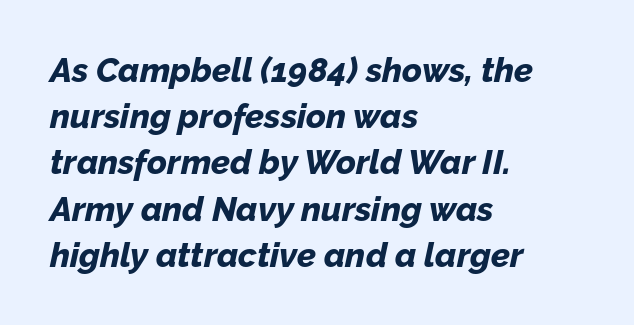
You could not count columns in this text — the font is proportionally spaced. How heavy is the stroke? Heavy — this is a bold. Rendered with sloped, italic letterforms. Check under the words: just untouched page.
